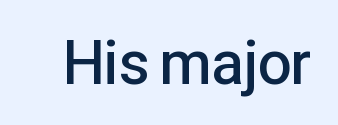
The image shows 60 px semibold sans-serif type, upright; set normal letter spacing, not underlined; low stroke contrast and a medium x-height.
